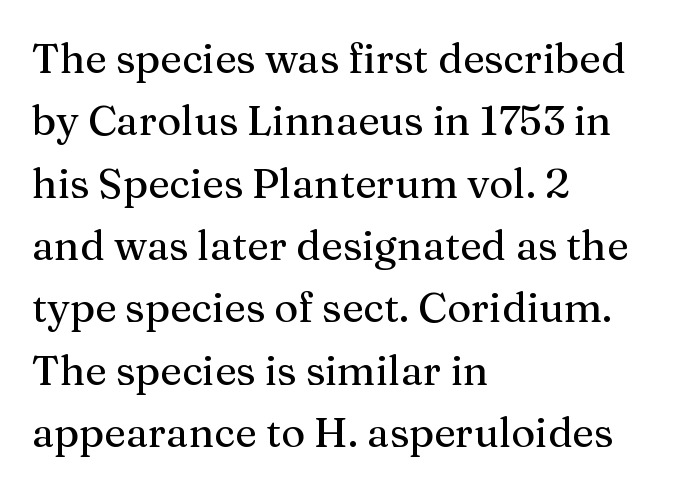
The letters sit at their default tracking, neither squeezed nor spread. The vertical gap from one line to the next is medium. The lines are quadded left. You could not count columns in this text — the font is proportionally spaced. A bare baseline throughout the passage.
